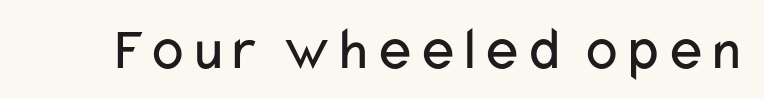
The typesetting does not lean heavy: it is not bold. You could not count columns in this text — the font is proportionally spaced. Check the space under the baseline: it is left empty. Standard letterfit; no display-style spreading of the glyphs.
